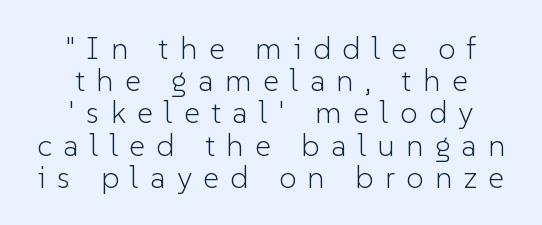
The image shows 31 px light sans-serif type, upright; set centered, tight line spacing (1.04x), unusually wide letter spacing (+0.37 em), not underlined; low stroke contrast and a medium x-height.
